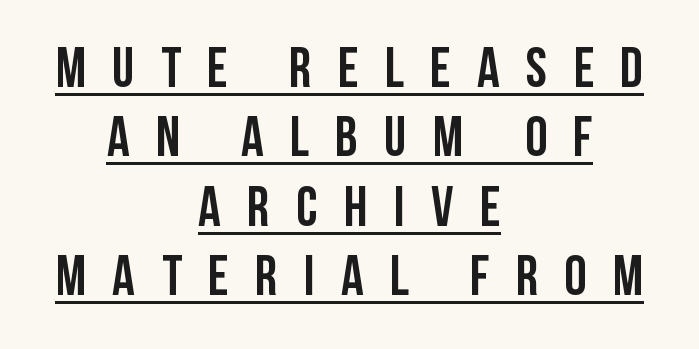
The image shows 56 px condensed sans-serif type, upright; set centered, line spacing 1.24x, unusually wide letter spacing (+0.47 em), underlined; low stroke contrast and a large x-height.
